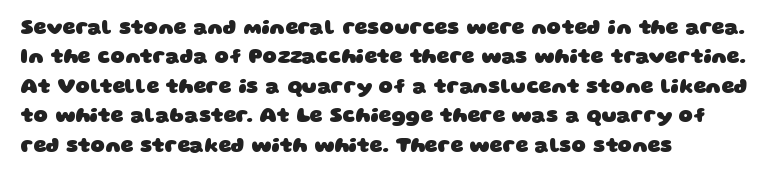
The image shows 20 px bold type; set left-aligned, normal line spacing (1.47x), normal letter spacing, not underlined.
